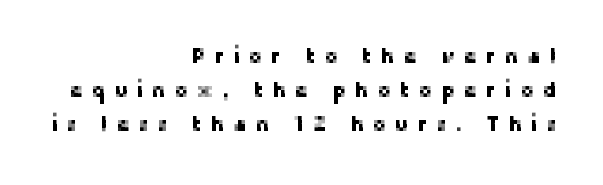
Q: Is the text italic (slanted)? A: No, it is upright.
Q: Is the text underlined? A: No.
Q: How is the paragraph aligned? A: Right-aligned.
Q: Is the spacing between letters normal or unusually wide? A: Unusually wide.
Q: Is the spacing between lines tight, normal or loose? A: Normal.
